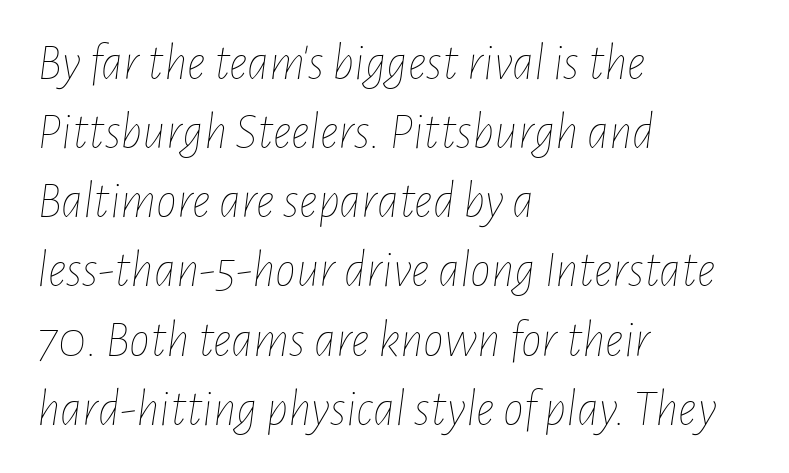
The image shows 52 px thin, condensed type, italic (leaning right); set left-aligned, normal line spacing (1.33x), normal letter spacing, not underlined; low stroke contrast and a medium x-height.
